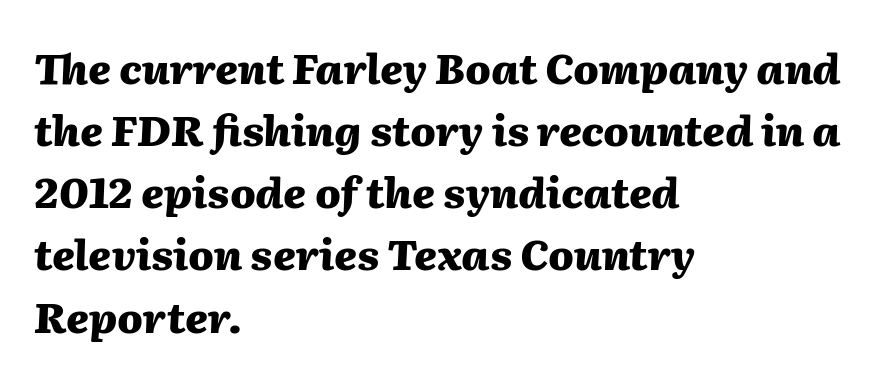
Quick note: italic. The glyphs have the mass of a bold cut. If you measured baseline to baseline, you'd find a middling distance. The gaps between neighbouring characters are ordinary and unremarkable. The face used here is proportionally spaced, like ordinary book or web type. Left-aligned paragraph, ragged on the right.
